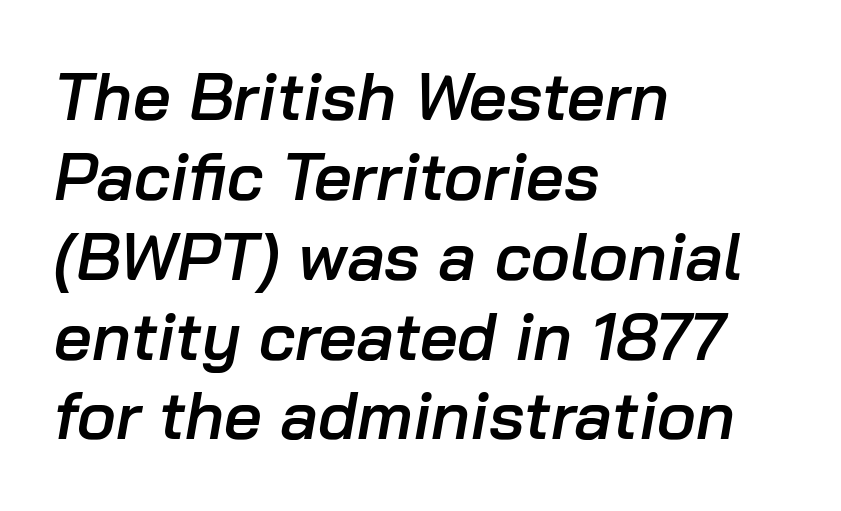
Q: Is the text bold? A: Semi-bold.
Q: Is the text italic (slanted)? A: Yes, it leans right by about 10 degrees.
Q: Is the text underlined? A: No.
Q: How is the paragraph aligned? A: Left-aligned.
Q: Is the spacing between letters normal or unusually wide? A: Normal.
Q: Width (condensed, normal, or wide)? A: Normal.
Q: Stroke contrast? A: Low.
Q: x-height? A: Medium.
Q: Monospaced? A: No.
